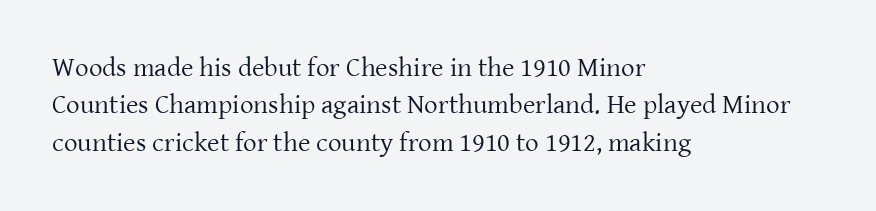
Q: Is the text bold? A: No.
Q: Is the text italic (slanted)? A: No, it is upright.
Q: Is the text underlined? A: No.
Q: How is the paragraph aligned? A: Left-aligned.
Q: Is the spacing between letters normal or unusually wide? A: Normal.
Q: Is the spacing between lines tight, normal or loose? A: Normal.
